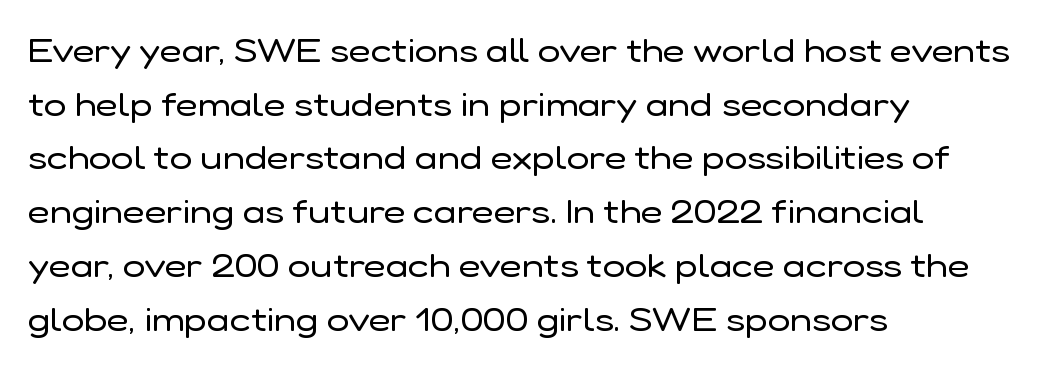
Q: Is the text bold? A: No.
Q: Is the text italic (slanted)? A: No, it is upright.
Q: Is the typeface a serif or a sans-serif typeface? A: Sans-serif.
Q: Is the text underlined? A: No.
Q: How is the paragraph aligned? A: Left-aligned.
Q: Is the spacing between letters normal or unusually wide? A: Normal.
Q: Is the spacing between lines tight, normal or loose? A: Normal.
Q: Width (condensed, normal, or wide)? A: Normal.
Q: Stroke contrast? A: Low.
Q: x-height? A: Medium.
Q: Monospaced? A: No.
